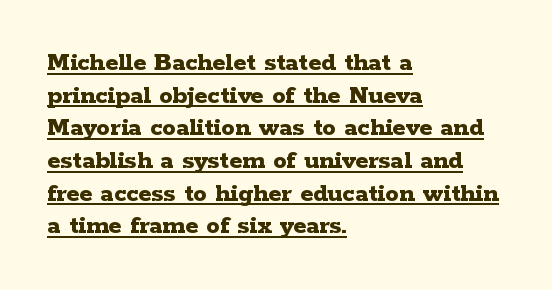
Is there any slant? The stems are plumb. The rendering keeps characters at their native spacing. The passage is arranged the way most books set body copy — flush left. A full-strength bold gives these letters their thick strokes. Underlined type.
